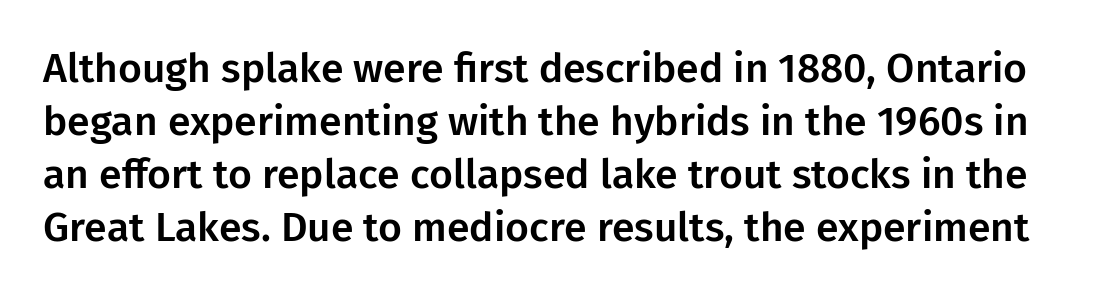
The image shows 41 px sans-serif type, upright; set normal line spacing (1.29x), normal letter spacing, not underlined; low stroke contrast and a medium x-height.
